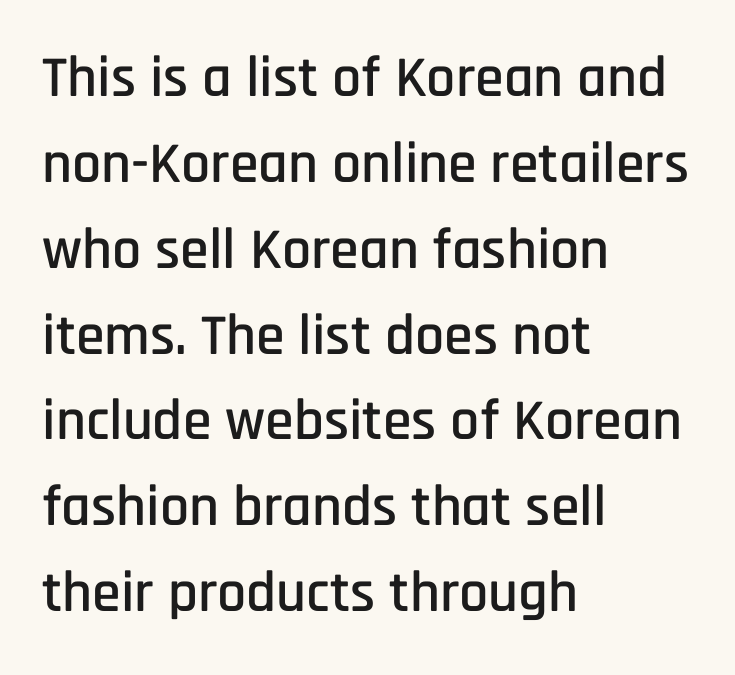
What kind of face is this? One without serifs — a sans. Default kerning and tracking; the words read as compact shapes. Characters remain perfectly vertical along every line. Horizontal bands of white between lines are of average thickness.
